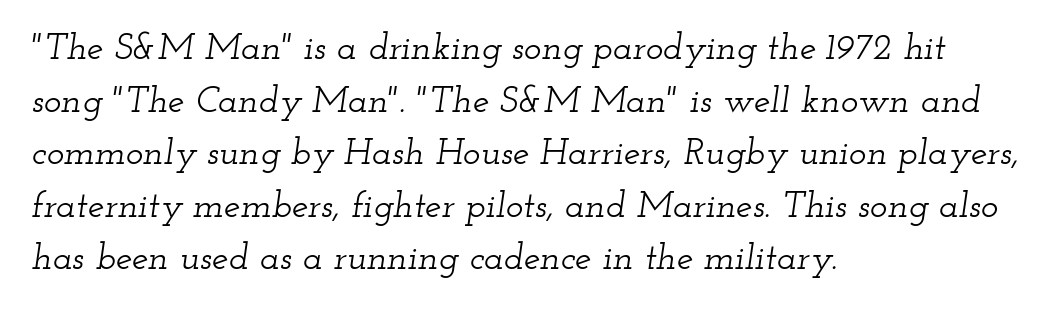
The image shows 37 px wide serif type, italic (leaning right); set left-aligned, normal line spacing (1.42x), normal letter spacing, not underlined; low stroke contrast and a small x-height.
